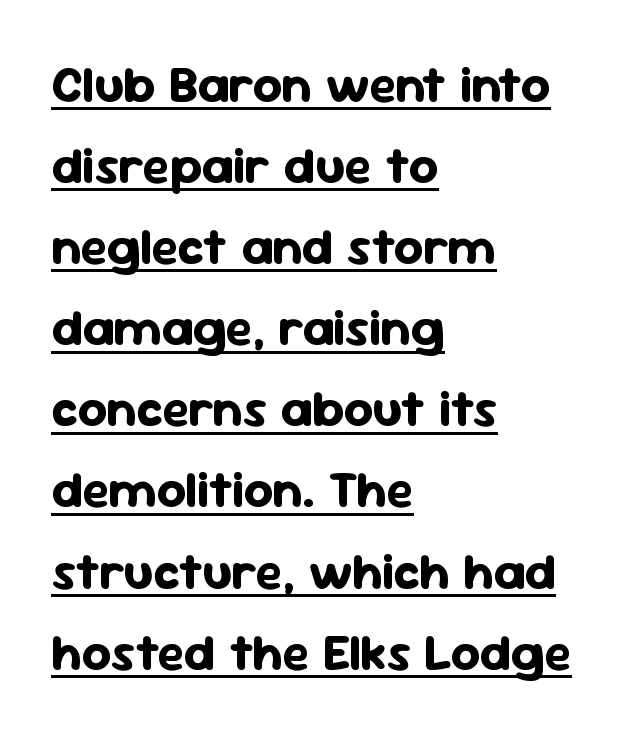
Q: Is the text bold? A: Yes.
Q: Is the text italic (slanted)? A: No, it is upright.
Q: Is the typeface a serif or a sans-serif typeface? A: Sans-serif.
Q: Is the text underlined? A: Yes.
Q: How is the paragraph aligned? A: Left-aligned.
Q: Is the spacing between letters normal or unusually wide? A: Normal.
Q: Is the spacing between lines tight, normal or loose? A: Normal.
Q: Width (condensed, normal, or wide)? A: Normal.
Q: Stroke contrast? A: Low.
Q: x-height? A: Medium.
Q: Monospaced? A: No.
